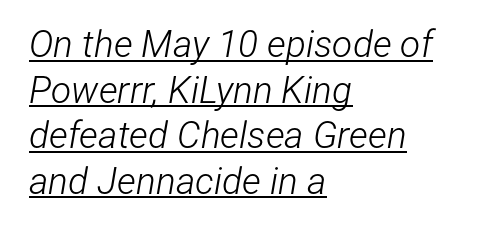
Slanted lettering throughout. The weight would be labelled regular, book, light, or lighter still. Between one letter and the next there's only the usual sliver of space. Leftover space on each line is placed entirely after the last word. The words here are underlined. Spacing verdict: proportional, widths tailored to each character.
